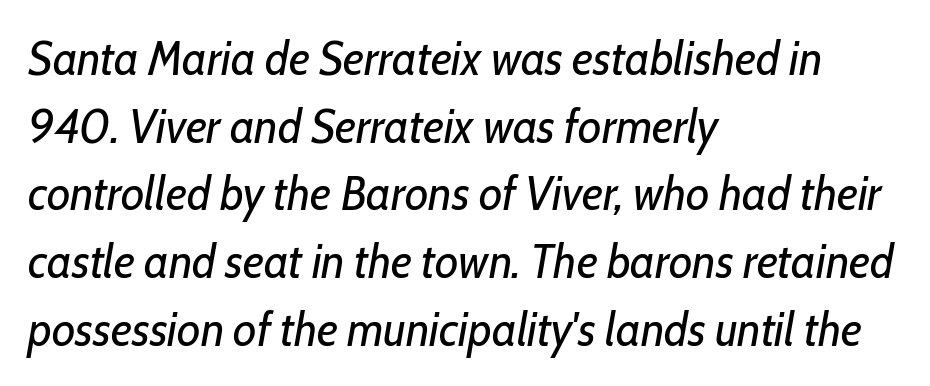
The image shows 48 px regular-weight, condensed type, italic (leaning right); set left-aligned, normal line spacing (1.41x), normal letter spacing, not underlined; low stroke contrast and a medium x-height.
